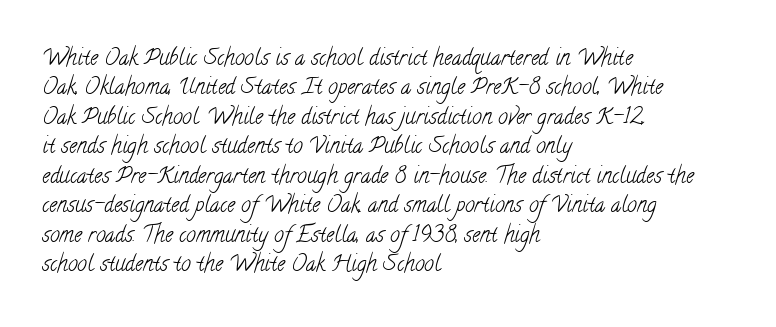
The rendering uses a moderate line-height, typical for paragraphs. Nothing heavy about these letters — not bold at all. In CSS terms this would be text-align: left. No extra tracking has been applied to these lines.
